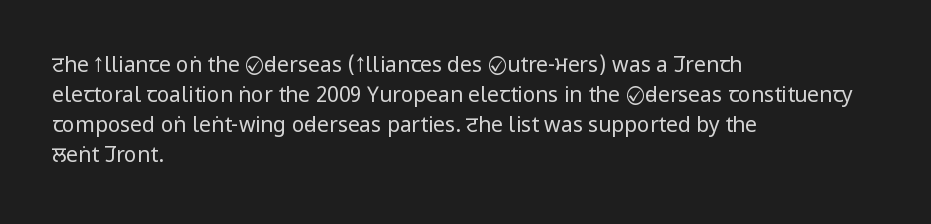
Compared with typical body copy, the letter spacing here is the same. The text block is weighted toward the left margin, trailing off unevenly rightward. The foot of each line stays bare and open. Evenly set lines give the paragraph a standard silhouette. Stroke thickness stays within the range of a standard reading face or lighter.
